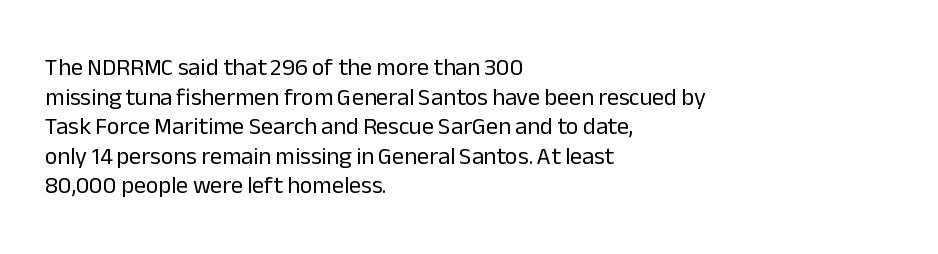
The image shows 24 px text type, upright; set left-aligned, line spacing 1.23x, normal letter spacing, not underlined.
